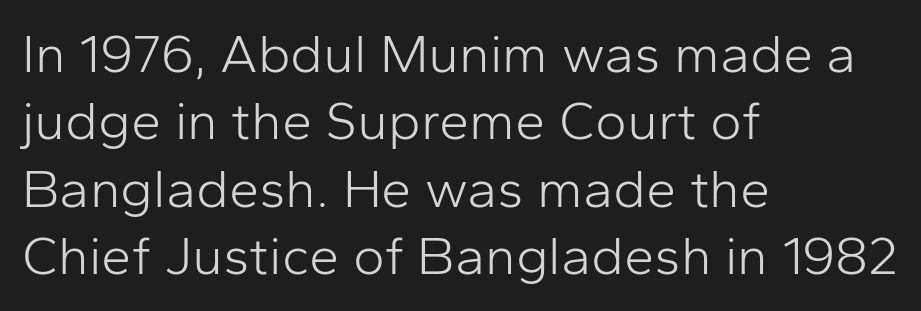
The image shows 54 px light sans-serif type, upright; set left-aligned, normal line spacing (1.25x), normal letter spacing, not underlined; low stroke contrast and a medium x-height.
